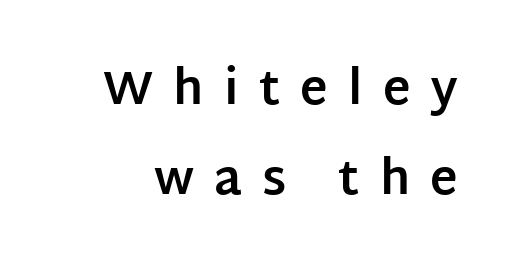
Q: Is the text bold? A: Yes.
Q: Is the text italic (slanted)? A: No, it is upright.
Q: Is the typeface a serif or a sans-serif typeface? A: Sans-serif.
Q: Is the text underlined? A: No.
Q: Is the spacing between letters normal or unusually wide? A: Unusually wide.
Q: Is the spacing between lines tight, normal or loose? A: Loose.
Q: Width (condensed, normal, or wide)? A: Normal.
Q: Stroke contrast? A: Low.
Q: x-height? A: Large.
Q: Monospaced? A: No.
